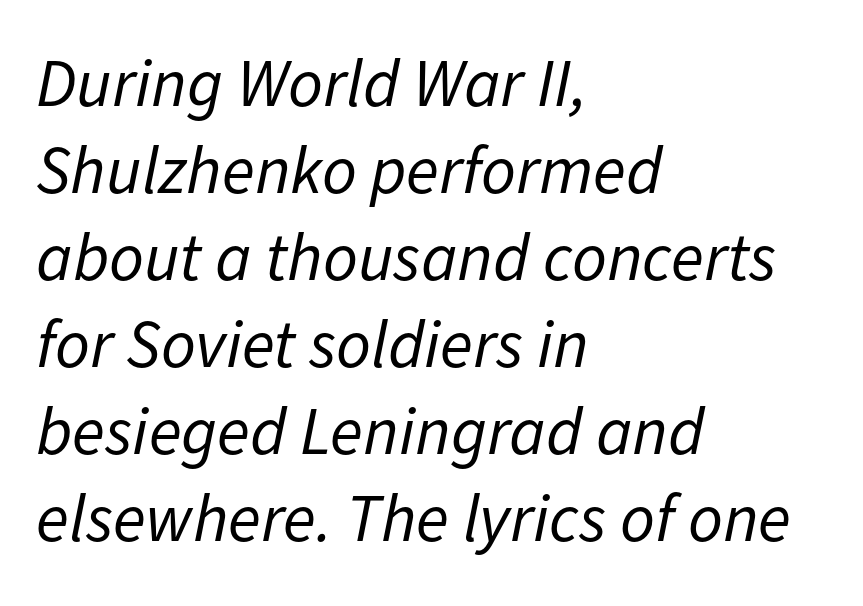
Vertically, the passage feels balanced, rows spaced as you'd expect. Do the characters align in a grid? No, the font is proportional. Tracking value appears to be zero — textbook default spacing. Typeset ragged right — the left edge is the straight one. Has an underline been added? It has not.
